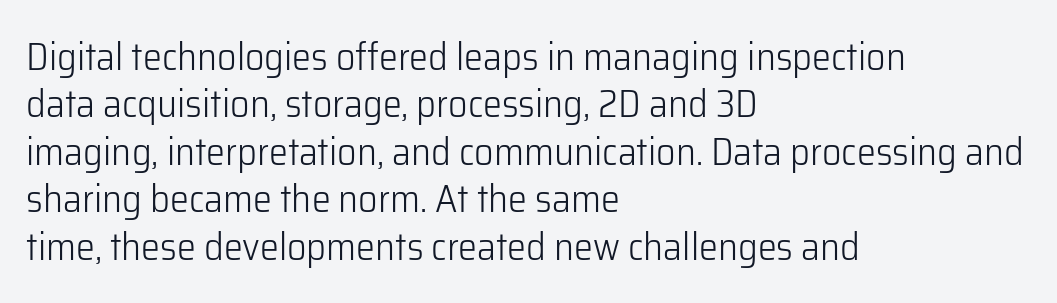
Q: Is the text bold? A: No.
Q: Is the text italic (slanted)? A: No, it is upright.
Q: Is the typeface a serif or a sans-serif typeface? A: Sans-serif.
Q: Is the text underlined? A: No.
Q: How is the paragraph aligned? A: Left-aligned.
Q: Is the spacing between letters normal or unusually wide? A: Normal.
Q: Is the spacing between lines tight, normal or loose? A: Normal.
Q: Width (condensed, normal, or wide)? A: Normal.
Q: Stroke contrast? A: Low.
Q: x-height? A: Medium.
Q: Monospaced? A: No.
